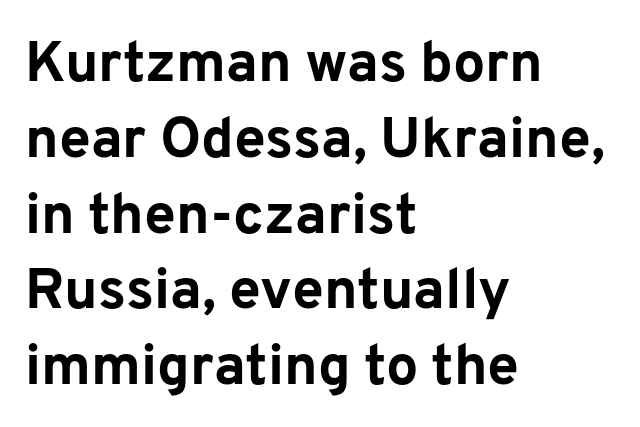
It's the straight-up-and-down kind of type. Nobody drew a line under any word here. In terms of weight, the rendering is a true, heavy bold. Alignment: flush left. Observe the absence of serifs on each vertical stroke in this sample. Is there much room between lines? A standard amount, neither cramped nor airy.
